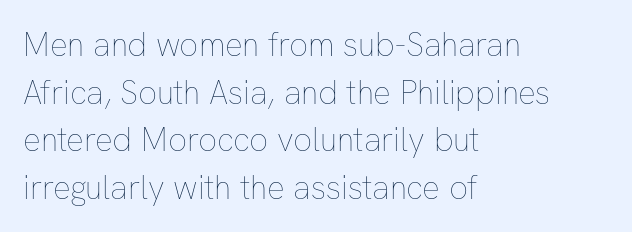
Q: Is the text bold? A: No.
Q: Is the text italic (slanted)? A: No, it is upright.
Q: Is the text underlined? A: No.
Q: How is the paragraph aligned? A: Left-aligned.
Q: Is the spacing between letters normal or unusually wide? A: Normal.
Q: Is the spacing between lines tight, normal or loose? A: Normal.
Q: Width (condensed, normal, or wide)? A: Normal.
Q: Stroke contrast? A: Low.
Q: x-height? A: Medium.
Q: Monospaced? A: No.
